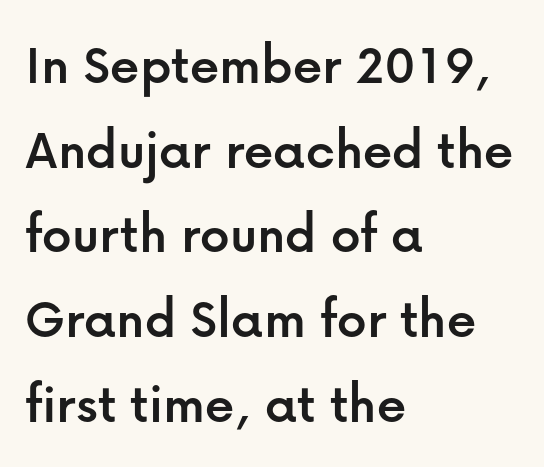
All the whitespace from short lines collects on the right. Is there much room between lines? A standard amount, neither cramped nor airy. The passage shown is typed in a proportional face where columns would drift. The space beneath each line is pristine and unruled.
